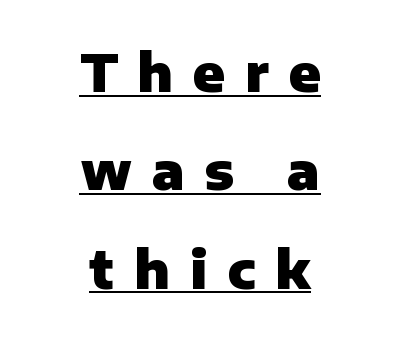
{"serif": "no", "italic": "no", "bold": "yes", "weight": "heavy", "width": "normal", "stroke_contrast": "low", "x_height": "medium", "monospaced": "no", "underline": "yes", "align": "center", "line_spacing_ratio": 1.89, "letter_spacing": "wide", "letter_spacing_em": 0.38, "glyph_px": 52}
